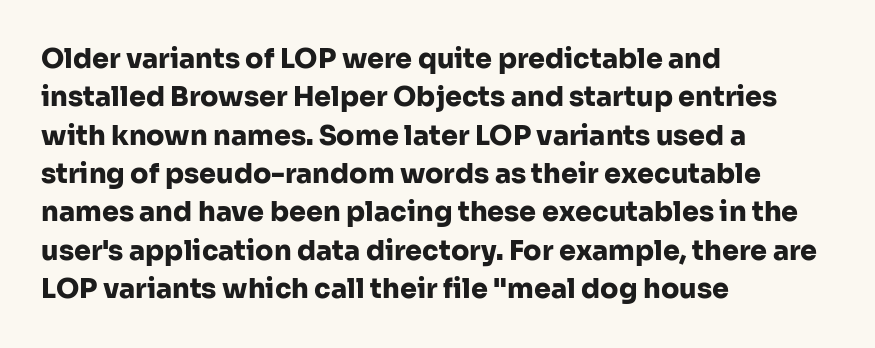
{"italic": "no", "bold": "yes", "underline": "no", "align": "left", "line_spacing": "normal", "line_spacing_ratio": 1.42, "letter_spacing": "normal", "letter_spacing_em": 0.0, "glyph_px": 27}
